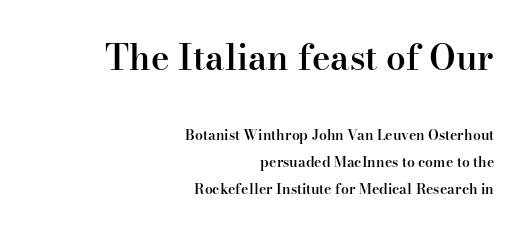
{"serif": "yes", "italic": "no", "bold": "semi", "weight": "semibold", "width": "normal", "stroke_contrast": "high", "x_height": "small", "monospaced": "no", "underline": "no", "align": "right", "line_spacing": "loose", "line_spacing_ratio": 1.9, "letter_spacing": "normal", "letter_spacing_em": 0.0, "larger_block": "first", "size_ratio": 2.5, "glyph_px": 35}
